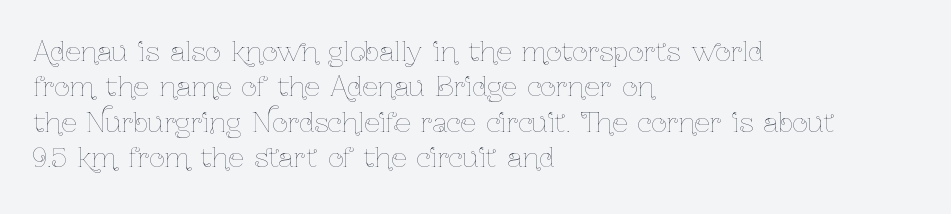
{"italic": "no", "bold": "no", "underline": "no", "align": "left", "line_spacing": "normal", "line_spacing_ratio": 1.31, "letter_spacing": "normal", "letter_spacing_em": 0.0, "glyph_px": 27}
